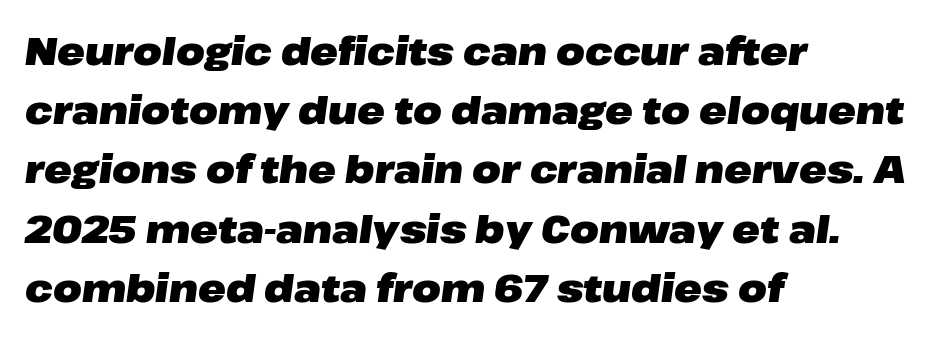
{"italic": "yes", "lean": "right", "slant_degrees": 8, "bold": "yes", "weight": "heavy", "width": "wide", "stroke_contrast": "low", "x_height": "medium", "monospaced": "no", "underline": "no", "align": "left", "line_spacing": "normal", "line_spacing_ratio": 1.6, "letter_spacing": "normal", "letter_spacing_em": 0.0, "glyph_px": 37}
